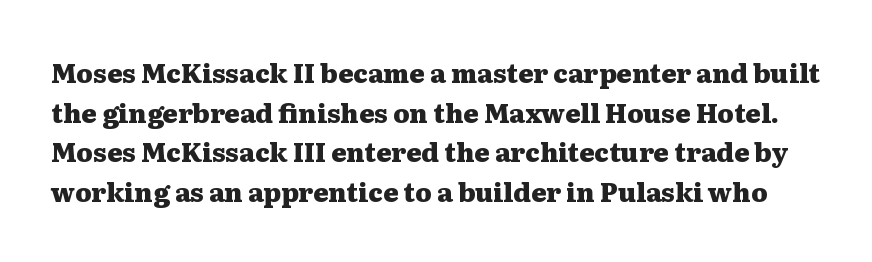
The image shows 26 px bold type, upright; set normal line spacing (1.52x), normal letter spacing, not underlined.
